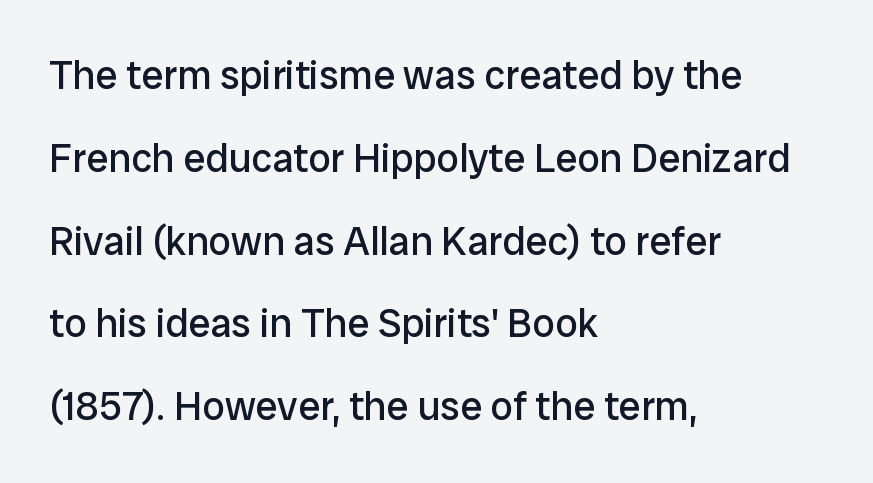
Examine the stroke ends and you'll find no serifs. Heft: none added — not bold. Regarding leading, the lines here are spaced well apart. The line texture is even and compact thanks to regular tracking.
